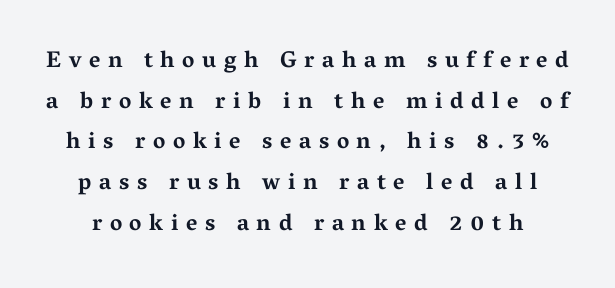
{"italic": "no", "bold": "yes", "underline": "no", "line_spacing_ratio": 1.77, "letter_spacing": "wide", "letter_spacing_em": 0.33, "glyph_px": 23}
